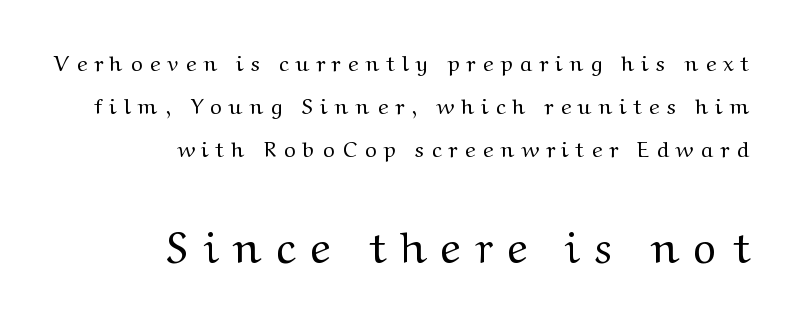
Q: Is the text bold? A: No.
Q: Is the text italic (slanted)? A: No, it is upright.
Q: Is the typeface a serif or a sans-serif typeface? A: Serif.
Q: Is the text underlined? A: No.
Q: How is the paragraph aligned? A: Right-aligned.
Q: Is the spacing between letters normal or unusually wide? A: Unusually wide.
Q: Is the spacing between lines tight, normal or loose? A: Loose.
Q: Which block of text is set in a larger size, the first (top) or the second (bottom)? A: The second (bottom) one.
Q: Width (condensed, normal, or wide)? A: Normal.
Q: Stroke contrast? A: Medium.
Q: x-height? A: Medium.
Q: Monospaced? A: No.
